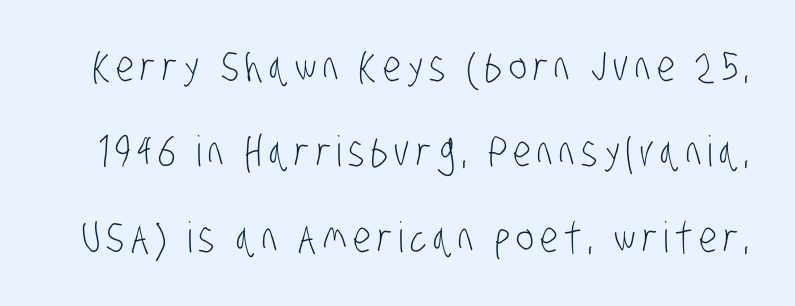
The lines are spread far apart with generous leading. Nope, no serifs anywhere on these letters. The baseline area is clear. These lines are rendered in a variable-pitch font. Is this a heavy cut? Hardly; it is regular or lighter.
